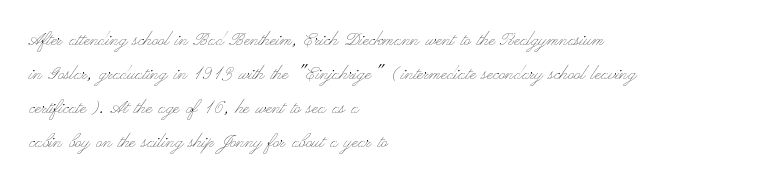
Q: Is the text bold? A: No.
Q: Is the text italic (slanted)? A: Yes.
Q: Is the text underlined? A: No.
Q: How is the paragraph aligned? A: Left-aligned.
Q: Is the spacing between letters normal or unusually wide? A: Normal.
Q: Is the spacing between lines tight, normal or loose? A: Normal.
